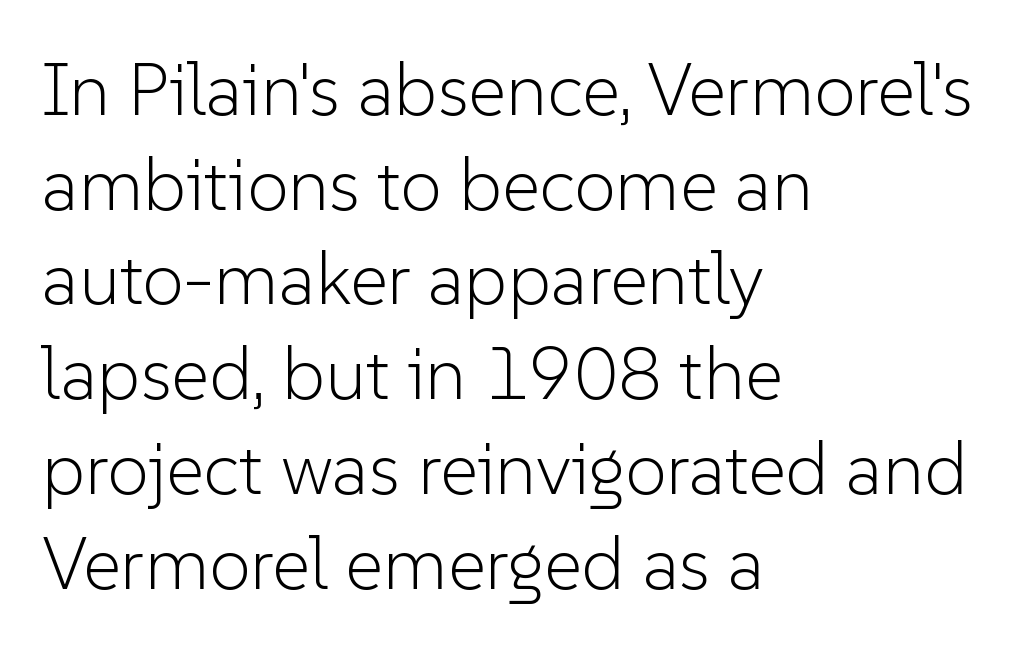
The image shows 74 px light sans-serif type, upright; set left-aligned, normal line spacing (1.28x), normal letter spacing, not underlined; low stroke contrast and a medium x-height.
